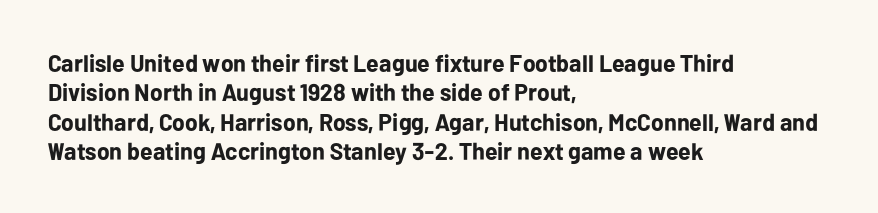
{"italic": "no", "bold": "yes", "underline": "no", "align": "left", "line_spacing_ratio": 1.22, "letter_spacing": "normal", "letter_spacing_em": 0.0, "glyph_px": 24}
